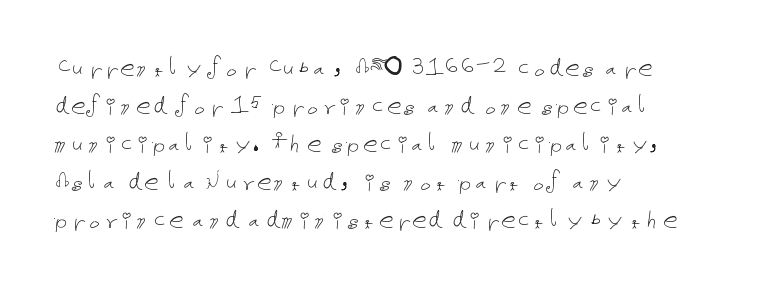
Q: Is the text bold? A: No.
Q: Is the text italic (slanted)? A: No, it is upright.
Q: Is the text underlined? A: No.
Q: How is the paragraph aligned? A: Left-aligned.
Q: Is the spacing between letters normal or unusually wide? A: Normal.
Q: Is the spacing between lines tight, normal or loose? A: Normal.
Q: Width (condensed, normal, or wide)? A: Normal.
Q: Stroke contrast? A: Low.
Q: x-height? A: Medium.
